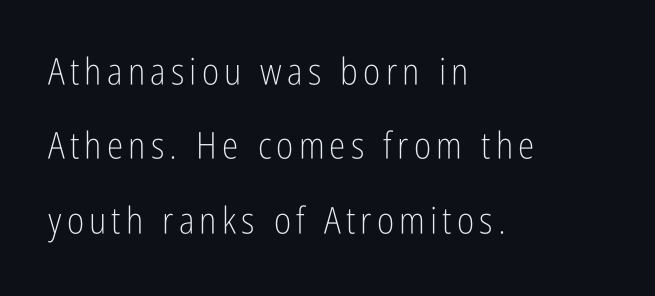
The image shows 37 px light, condensed sans-serif type, upright; set left-aligned, loose line spacing (2.01x), not underlined; low stroke contrast and a medium x-height.
